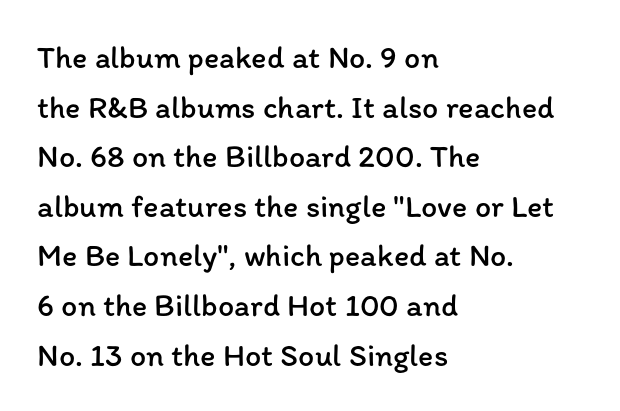
{"italic": "no", "bold": "no", "weight": "regular", "width": "normal", "stroke_contrast": "low", "x_height": "medium", "monospaced": "no", "underline": "no", "align": "left", "line_spacing": "normal", "line_spacing_ratio": 1.55, "letter_spacing": "normal", "letter_spacing_em": 0.0, "glyph_px": 32}
